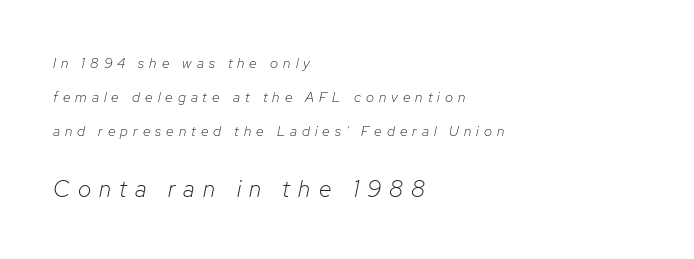
Observe the lean: these are italic letterforms. The typeface has the unassuming heft of standard copy or less. The paragraph has a hard left edge and a soft right edge. In terms of letterspacing, this is a distinctly airy, spread setting. The more generous point size was reserved for the lower chunk. The baseline area is clear.
